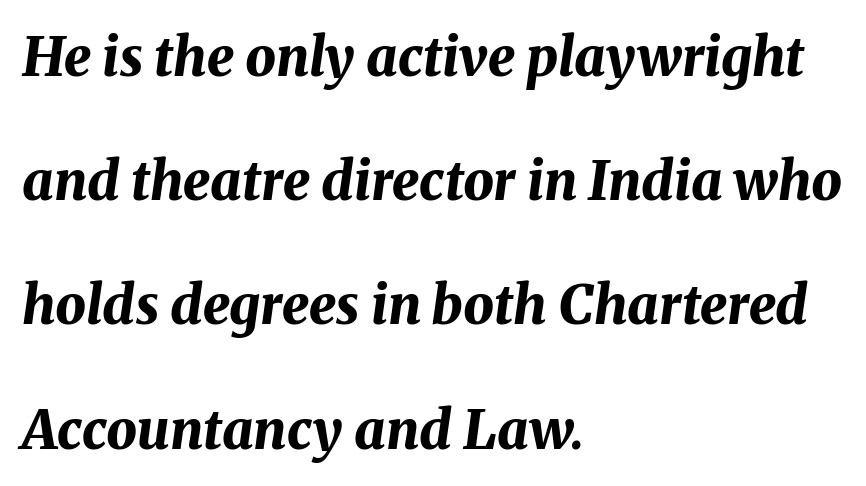
Q: Is the text bold? A: Yes.
Q: Is the text italic (slanted)? A: Yes, it leans right by about 8 degrees.
Q: Is the text underlined? A: No.
Q: How is the paragraph aligned? A: Left-aligned.
Q: Is the spacing between letters normal or unusually wide? A: Normal.
Q: Is the spacing between lines tight, normal or loose? A: Loose.
Q: Width (condensed, normal, or wide)? A: Normal.
Q: Stroke contrast? A: Medium.
Q: x-height? A: Medium.
Q: Monospaced? A: No.
